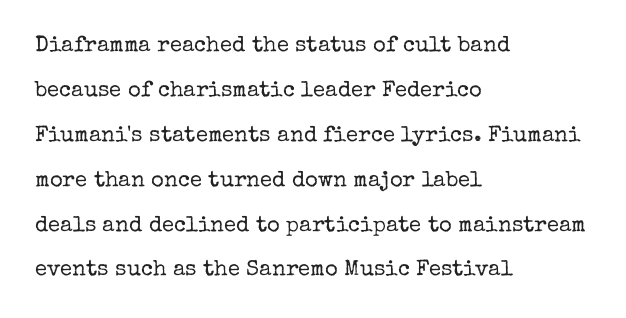
This rendering uses left alignment, leaving the right contour irregular. Tall strokes in this sample are plumb rather than angled. Standard letterfit; no display-style spreading of the glyphs. The leading is generous, giving the passage an open texture. This rendering features lettering with no underline.
